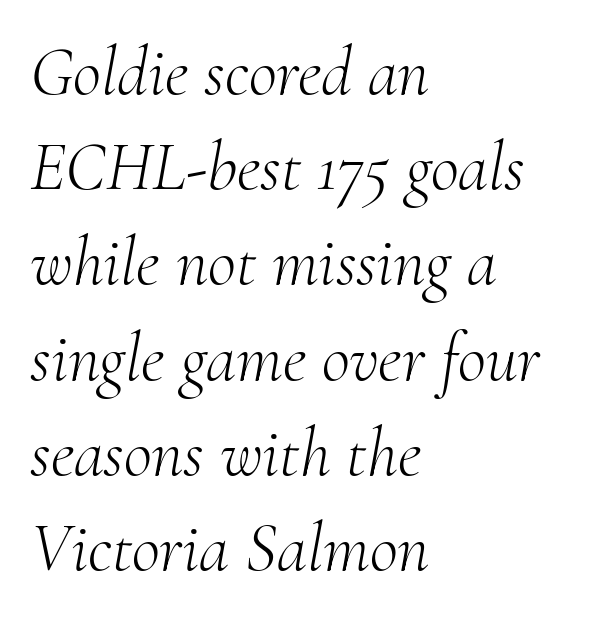
Spacing verdict: proportional, widths tailored to each character. Stroke thickness stays within the range of a standard reading face or lighter. This sample keeps an unexceptional amount of space between lines. Decoration check: the copy has no underline. Emphasis-style slanted type is in use.
